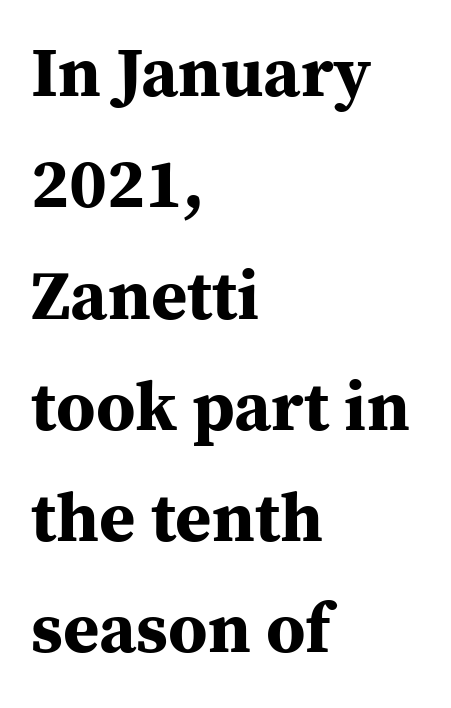
The image shows 70 px bold serif type, upright; set left-aligned, normal line spacing (1.59x), normal letter spacing, not underlined; medium stroke contrast and a medium x-height.
